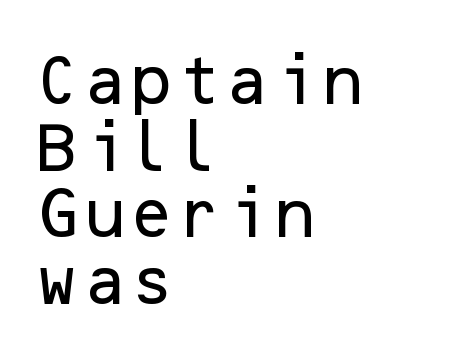
Q: Is the text italic (slanted)? A: No, it is upright.
Q: Is the typeface a serif or a sans-serif typeface? A: Sans-serif.
Q: Is the text underlined? A: No.
Q: How is the paragraph aligned? A: Left-aligned.
Q: Is the spacing between letters normal or unusually wide? A: Normal.
Q: Width (condensed, normal, or wide)? A: Normal.
Q: Stroke contrast? A: Low.
Q: x-height? A: Medium.
